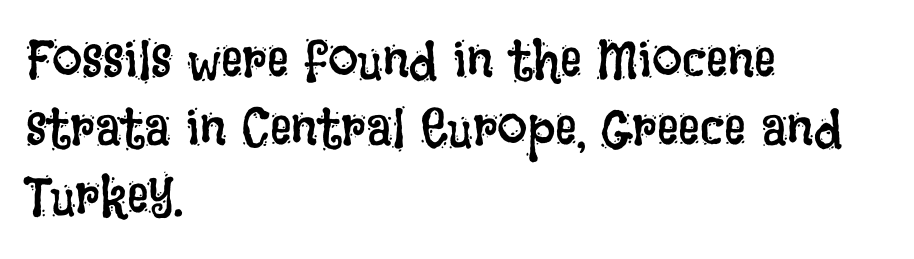
The image shows 54 px regular-weight, condensed type, upright; set left-aligned, normal line spacing (1.26x), normal letter spacing, not underlined; low stroke contrast and a large x-height.
